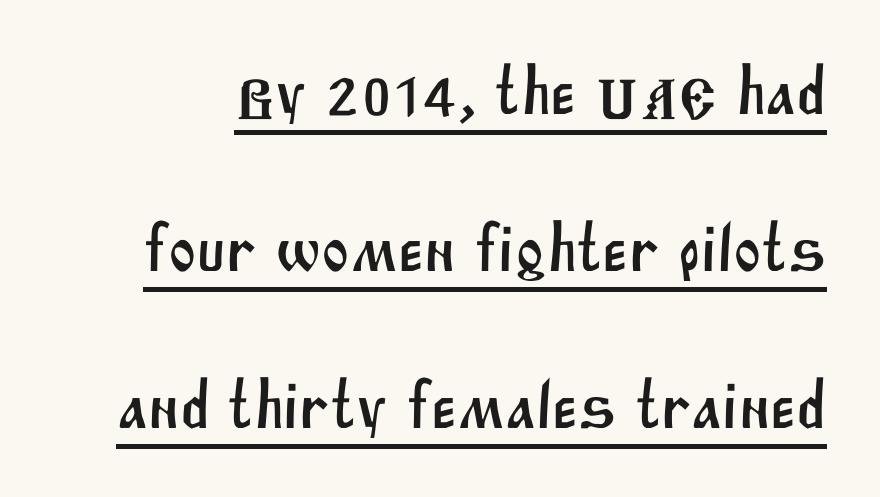
{"serif": "no", "width": "normal", "stroke_contrast": "medium", "x_height": "large", "monospaced": "no", "underline": "yes", "line_spacing": "loose", "line_spacing_ratio": 2.34, "letter_spacing": "normal", "letter_spacing_em": 0.0, "glyph_px": 67}
